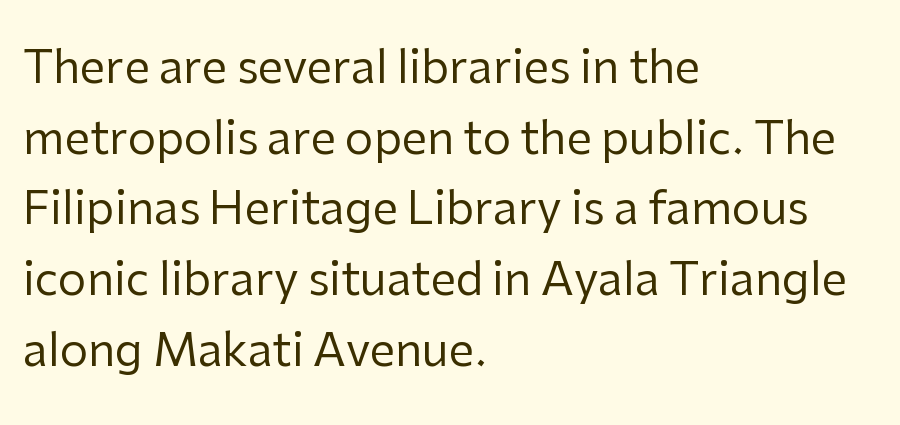
{"serif": "no", "italic": "no", "bold": "no", "weight": "regular", "width": "normal", "stroke_contrast": "low", "x_height": "medium", "monospaced": "no", "underline": "no", "align": "left", "line_spacing": "normal", "line_spacing_ratio": 1.57, "letter_spacing": "normal", "letter_spacing_em": 0.0, "glyph_px": 45}
